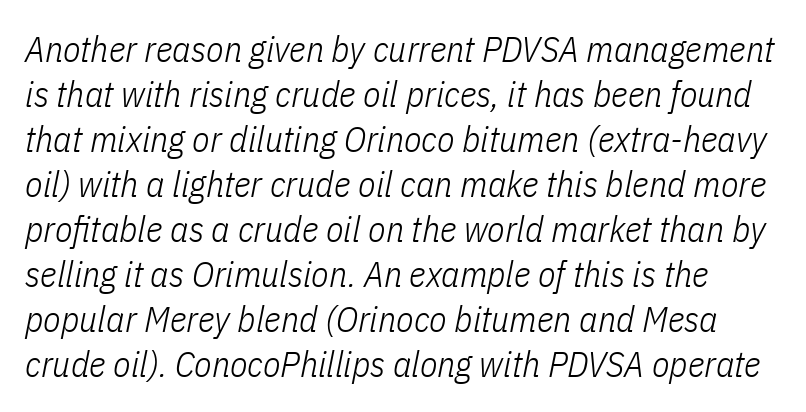
Q: Is the text bold? A: No.
Q: Is the text italic (slanted)? A: Yes, it leans right by about 11 degrees.
Q: Is the text underlined? A: No.
Q: Is the spacing between letters normal or unusually wide? A: Normal.
Q: Is the spacing between lines tight, normal or loose? A: Normal.
Q: Width (condensed, normal, or wide)? A: Condensed.
Q: Stroke contrast? A: Low.
Q: x-height? A: Medium.
Q: Monospaced? A: No.
